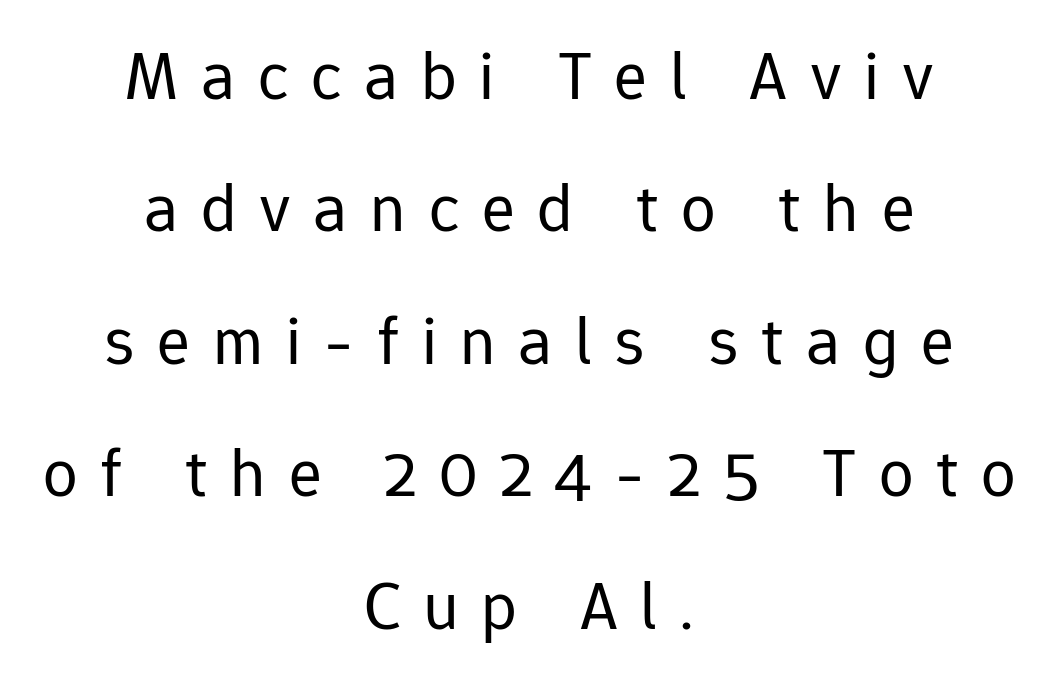
{"serif": "no", "italic": "no", "bold": "no", "weight": "regular", "width": "normal", "stroke_contrast": "low", "x_height": "medium", "monospaced": "no", "underline": "no", "align": "center", "line_spacing": "loose", "line_spacing_ratio": 1.92, "letter_spacing": "wide", "letter_spacing_em": 0.33, "glyph_px": 69}
